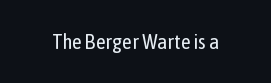
{"italic": "no", "bold": "no", "underline": "no", "letter_spacing": "normal", "letter_spacing_em": 0.0, "glyph_px": 21}
